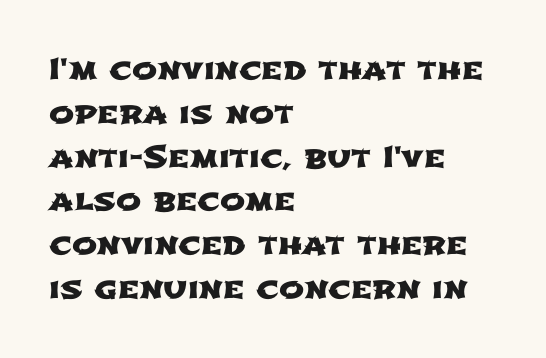
Q: Is the typeface a serif or a sans-serif typeface? A: Sans-serif.
Q: Is the text underlined? A: No.
Q: How is the paragraph aligned? A: Left-aligned.
Q: Is the spacing between letters normal or unusually wide? A: Normal.
Q: Is the spacing between lines tight, normal or loose? A: Normal.
Q: Width (condensed, normal, or wide)? A: Wide.
Q: Stroke contrast? A: Low.
Q: x-height? A: Medium.
Q: Monospaced? A: No.
